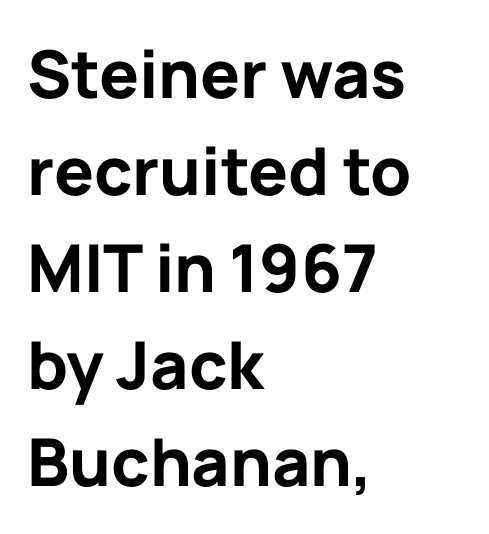
Characters remain perfectly vertical along every line. Heavy, bold letterforms. Unmarked baselines from the first word to the last. Each letter keeps its own natural width here, so spacing adapts to shape.
